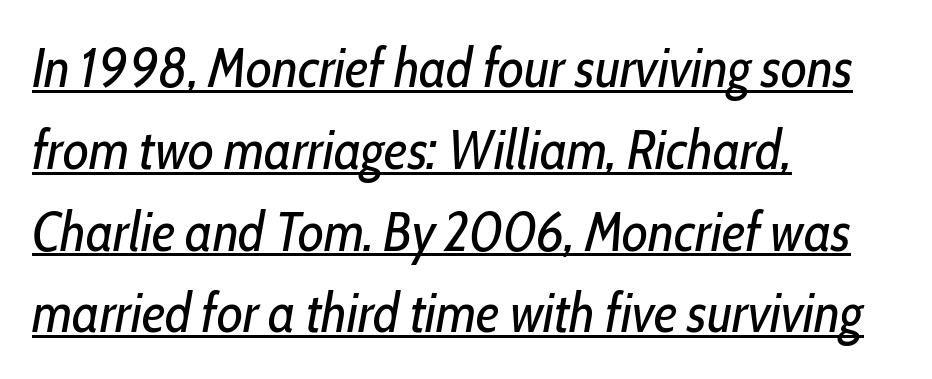
{"italic": "yes", "lean": "right", "slant_degrees": 10, "bold": "no", "weight": "regular", "width": "condensed", "stroke_contrast": "low", "x_height": "medium", "monospaced": "no", "underline": "yes", "align": "left", "line_spacing": "normal", "line_spacing_ratio": 1.46, "letter_spacing": "normal", "letter_spacing_em": 0.0, "glyph_px": 56}
